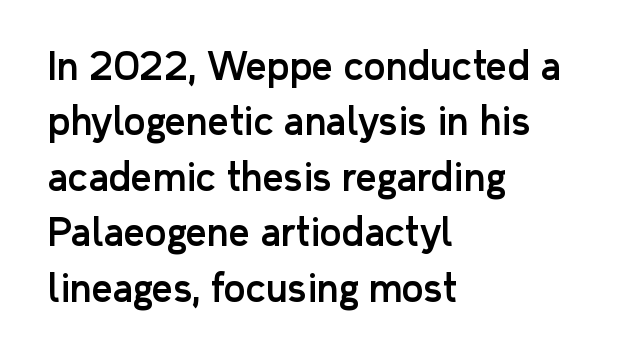
The image shows 37 px sans-serif type, upright; set left-aligned, normal line spacing (1.5x), normal letter spacing, not underlined; low stroke contrast and a medium x-height.
